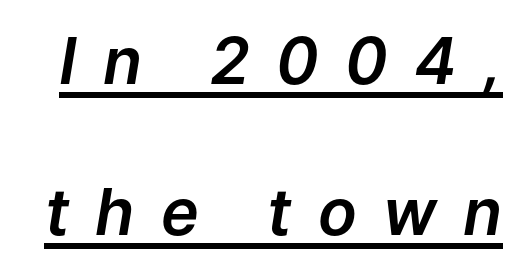
{"italic": "yes", "lean": "right", "slant_degrees": 9, "width": "normal", "stroke_contrast": "low", "x_height": "medium", "monospaced": "no", "underline": "yes", "line_spacing": "loose", "line_spacing_ratio": 2.36, "letter_spacing": "wide", "letter_spacing_em": 0.41, "glyph_px": 64}
